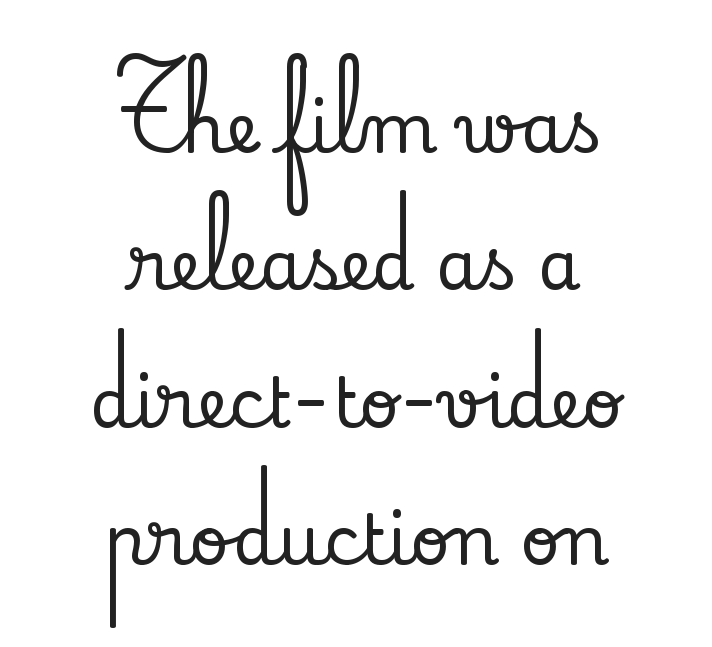
{"serif": "yes", "italic": "no", "width": "normal", "stroke_contrast": "low", "x_height": "small", "monospaced": "no", "underline": "no", "align": "center", "line_spacing": "loose", "line_spacing_ratio": 1.99, "letter_spacing": "normal", "letter_spacing_em": 0.0, "glyph_px": 69}
